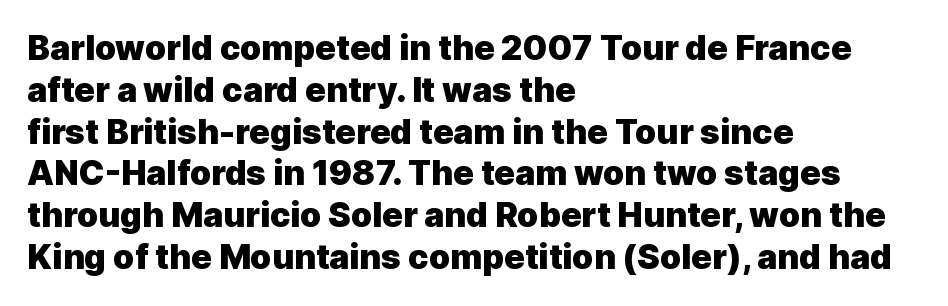
The image shows 34 px heavy sans-serif type, upright; set left-aligned, line spacing 1.23x, normal letter spacing, not underlined; a medium x-height.
